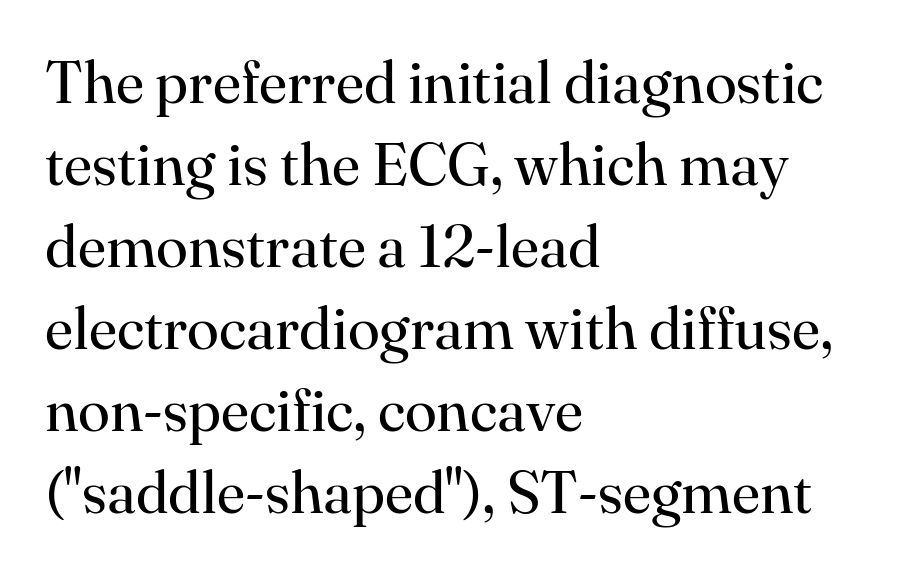
{"serif": "yes", "italic": "no", "bold": "no", "weight": "regular", "width": "normal", "stroke_contrast": "high", "x_height": "small", "monospaced": "no", "underline": "no", "align": "left", "line_spacing": "normal", "line_spacing_ratio": 1.39, "letter_spacing": "normal", "letter_spacing_em": 0.0, "glyph_px": 59}
